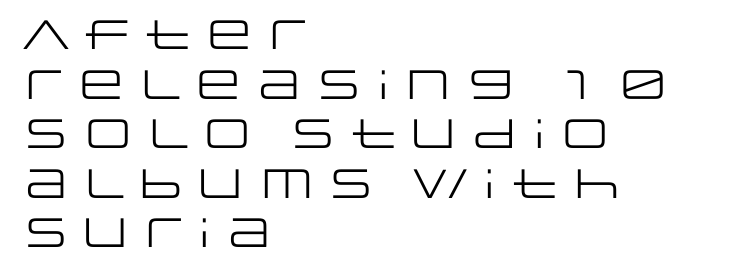
The characters display no serif detailing; their extremities are plain. Tall strokes in this sample are plumb rather than angled. The strokes are not fattened; the text isn't bold. These lines stack with their left ends in a neat column. Type without underlining.
